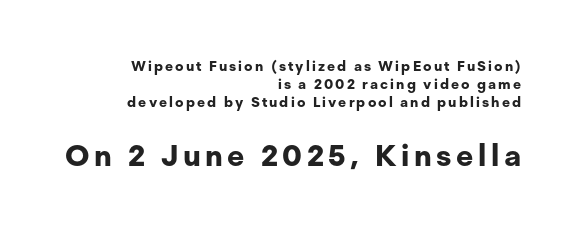
Q: Is the text bold? A: Yes.
Q: Is the text italic (slanted)? A: No, it is upright.
Q: Is the typeface a serif or a sans-serif typeface? A: Sans-serif.
Q: Is the text underlined? A: No.
Q: How is the paragraph aligned? A: Right-aligned.
Q: Is the spacing between lines tight, normal or loose? A: Normal.
Q: Which block of text is set in a larger size, the first (top) or the second (bottom)? A: The second (bottom) one.
Q: Width (condensed, normal, or wide)? A: Normal.
Q: Stroke contrast? A: Low.
Q: x-height? A: Medium.
Q: Monospaced? A: No.
